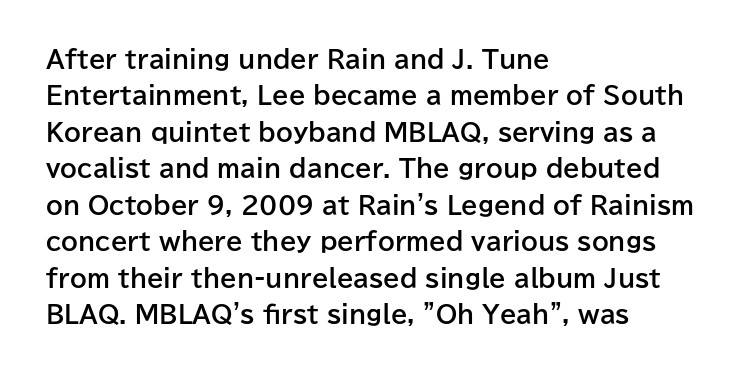
The image shows 24 px bold type, upright; set left-aligned, normal line spacing (1.52x), normal letter spacing, not underlined.
